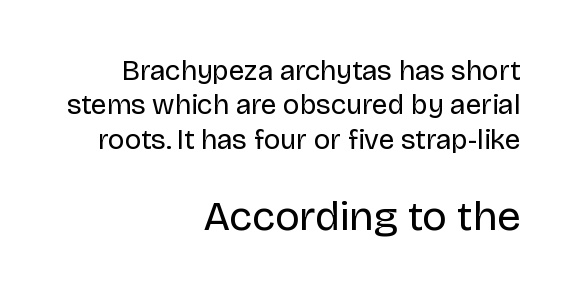
Q: Is the text bold? A: No.
Q: Is the text italic (slanted)? A: No, it is upright.
Q: Is the typeface a serif or a sans-serif typeface? A: Sans-serif.
Q: Is the text underlined? A: No.
Q: How is the paragraph aligned? A: Right-aligned.
Q: Is the spacing between letters normal or unusually wide? A: Normal.
Q: Which block of text is set in a larger size, the first (top) or the second (bottom)? A: The second (bottom) one.
Q: Width (condensed, normal, or wide)? A: Normal.
Q: Stroke contrast? A: Low.
Q: x-height? A: Large.
Q: Monospaced? A: No.
